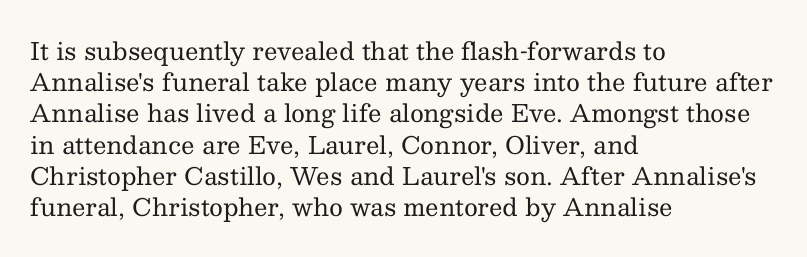
The ragged edge is on the right, which tells us the setting is flush left. The passage shown is not underscored anywhere. These lines were composed using upright roman letters. This sample uses plain, unmodified letter spacing. Reading down the column, the eye jumps a familiar distance to each next line.
